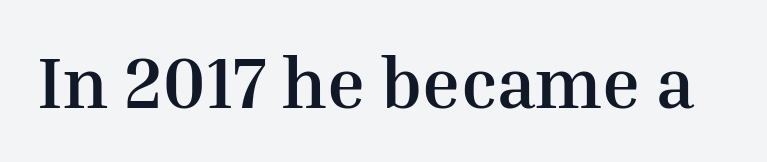
The image shows 72 px semibold serif type, upright; set normal letter spacing, not underlined; medium stroke contrast and a medium x-height.
